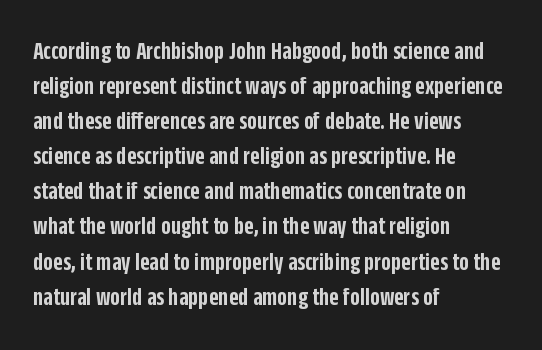
Q: Is the text bold? A: Semi-bold.
Q: Is the text italic (slanted)? A: No, it is upright.
Q: Is the text underlined? A: No.
Q: How is the paragraph aligned? A: Left-aligned.
Q: Is the spacing between letters normal or unusually wide? A: Normal.
Q: Is the spacing between lines tight, normal or loose? A: Normal.
